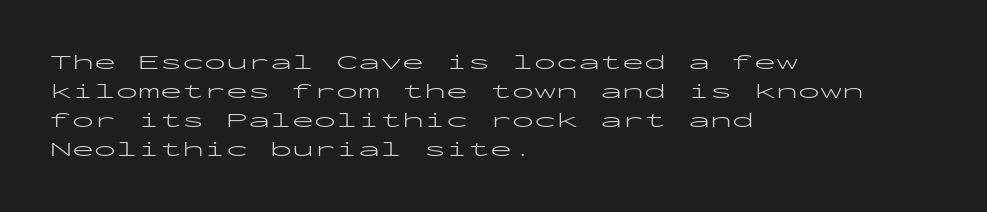
Tall strokes in this sample are plumb rather than angled. The passage shown has conventional tracking throughout. Every row of glyphs begins at an identical x-position on the left. A normal amount of white space separates one row of letters from the next. Type without underlining.
